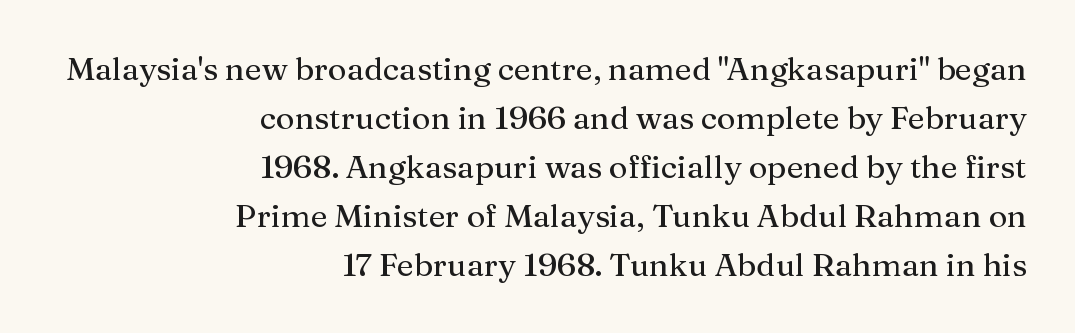
The face used here is seriffed, in the tradition of book romans. A typesetter would mark this as roman, not italic. How would I describe the line gaps? Plain and ordinary. The letters advance in unequal steps, a hallmark of proportional type.
